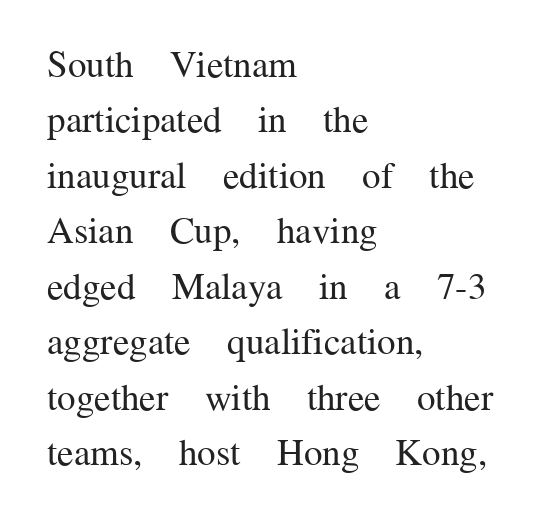
The font's upright variant was chosen for this text. Here the designer chose a conventional face with non-uniform glyph widths. One-word summary of the alignment: left. Nobody drew a line under any word here. Here the glyphs are tracked normally, forming tight word shapes.
